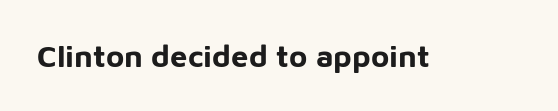
The image shows 31 px bold sans-serif type, upright; set normal letter spacing, not underlined; low stroke contrast and a medium x-height.
